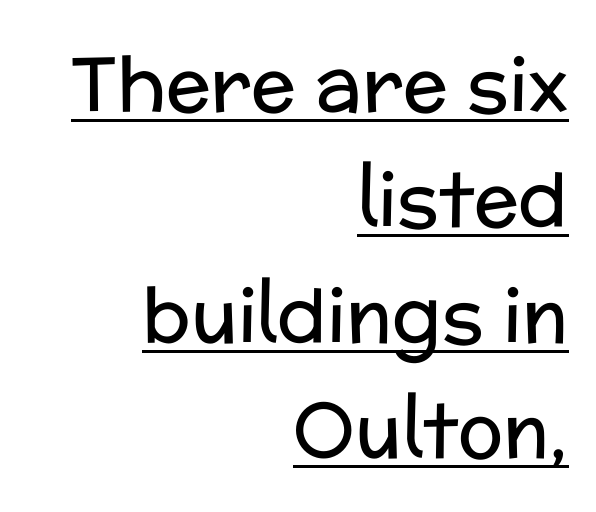
Q: Is the text bold? A: No.
Q: Is the text italic (slanted)? A: No, it is upright.
Q: Is the typeface a serif or a sans-serif typeface? A: Sans-serif.
Q: Is the text underlined? A: Yes.
Q: How is the paragraph aligned? A: Right-aligned.
Q: Is the spacing between letters normal or unusually wide? A: Normal.
Q: Is the spacing between lines tight, normal or loose? A: Normal.
Q: Width (condensed, normal, or wide)? A: Normal.
Q: Stroke contrast? A: Low.
Q: x-height? A: Medium.
Q: Monospaced? A: No.
